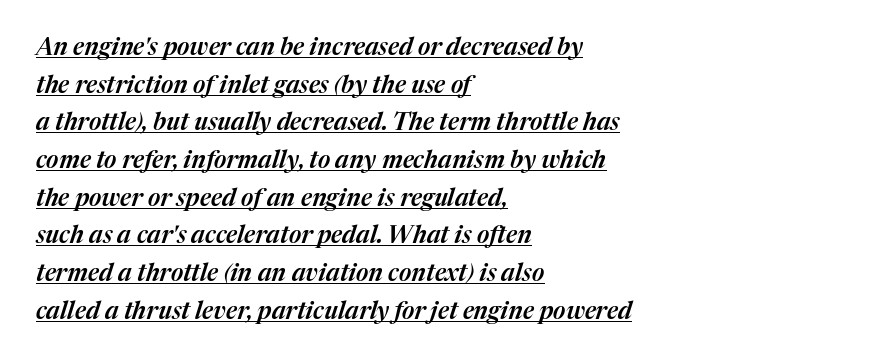
The image shows 24 px text type, italic (leaning right); set left-aligned, normal line spacing (1.57x), normal letter spacing, underlined.
